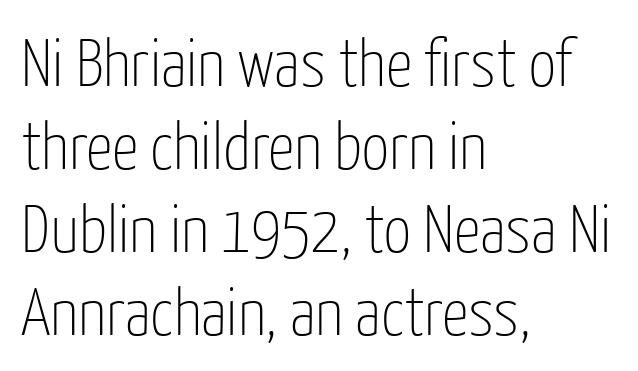
{"serif": "no", "italic": "no", "bold": "no", "weight": "thin", "width": "condensed", "stroke_contrast": "low", "x_height": "medium", "monospaced": "no", "underline": "no", "align": "left", "line_spacing_ratio": 1.24, "letter_spacing": "normal", "letter_spacing_em": 0.0, "glyph_px": 67}
